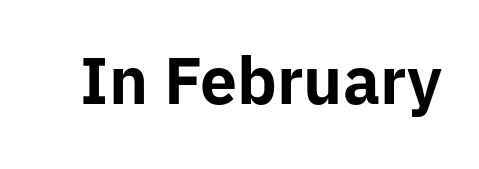
The image shows 63 px bold sans-serif type, upright; set normal letter spacing, not underlined; low stroke contrast and a medium x-height.
